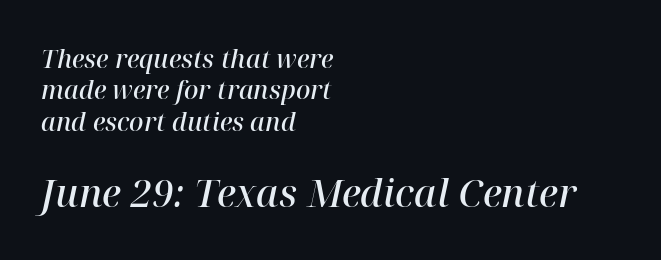
{"serif": "yes", "italic": "yes", "lean": "right", "slant_degrees": 12, "bold": "semi", "weight": "semibold", "width": "normal", "stroke_contrast": "high", "x_height": "medium", "monospaced": "no", "underline": "no", "align": "left", "line_spacing": "normal", "line_spacing_ratio": 1.26, "letter_spacing": "normal", "letter_spacing_em": 0.0, "larger_block": "second", "size_ratio": 1.52, "glyph_px": 38}
